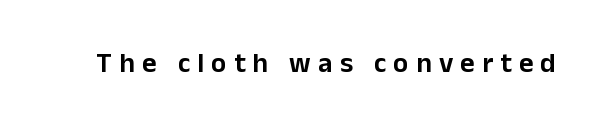
Q: Is the text italic (slanted)? A: No, it is upright.
Q: Is the typeface a serif or a sans-serif typeface? A: Sans-serif.
Q: Is the text underlined? A: No.
Q: Is the spacing between letters normal or unusually wide? A: Unusually wide.
Q: Width (condensed, normal, or wide)? A: Normal.
Q: Stroke contrast? A: Low.
Q: x-height? A: Medium.
Q: Monospaced? A: No.
